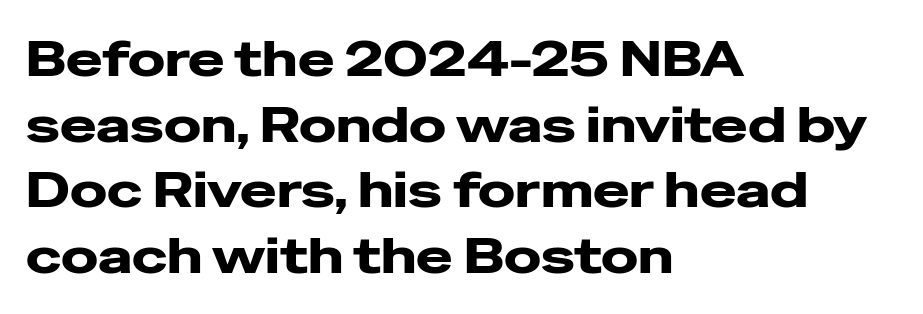
A student would call this left alignment; a typographer would say flush left, rag right. Think of a printed novel: that variable character pitch is what you see here. To sum up the face: it is a sans, with no serifs. The rows are spaced the way most documents space them. The letters are bold, with thick, heavy strokes.
